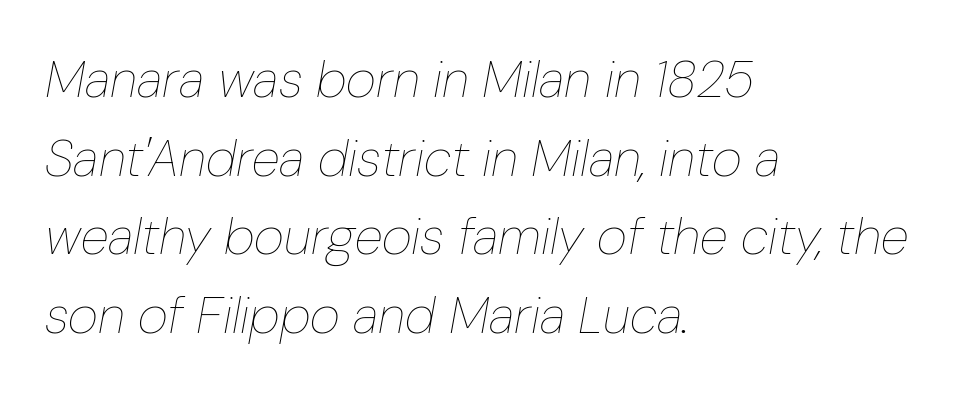
{"italic": "yes", "lean": "right", "slant_degrees": 10, "bold": "no", "weight": "thin", "width": "condensed", "stroke_contrast": "low", "x_height": "medium", "monospaced": "no", "underline": "no", "align": "left", "line_spacing": "normal", "line_spacing_ratio": 1.51, "letter_spacing": "normal", "letter_spacing_em": 0.0, "glyph_px": 52}
